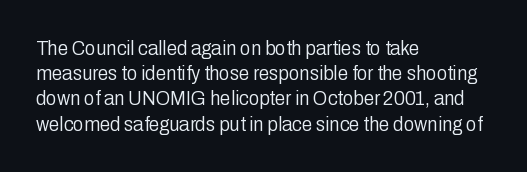
The letterforms sit shoulder to shoulder at normal distance. Typeset ragged right — the left edge is the straight one. The lettering holds an erect, upright posture throughout. Vertical stems look standard width or narrower in stroke. Beneath every word, the page is bare.
